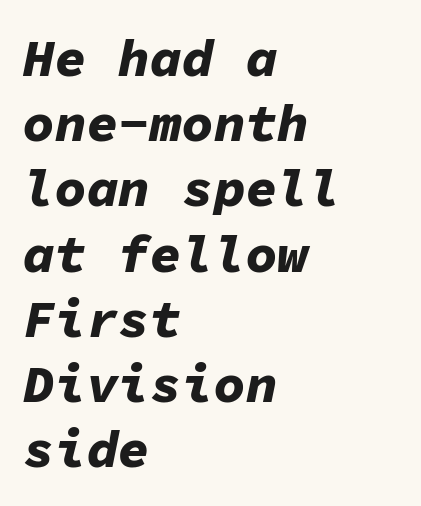
You'd pick this weight for a headline — it's a proper bold. These lines stack with their left ends in a neat column. You could count columns in this text — the font is strictly monospaced. Descenders hang freely into open space.
